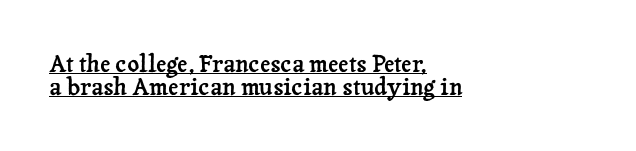
Q: Is the text italic (slanted)? A: No, it is upright.
Q: Is the text underlined? A: Yes.
Q: How is the paragraph aligned? A: Left-aligned.
Q: Is the spacing between letters normal or unusually wide? A: Normal.
Q: Is the spacing between lines tight, normal or loose? A: Tight.
